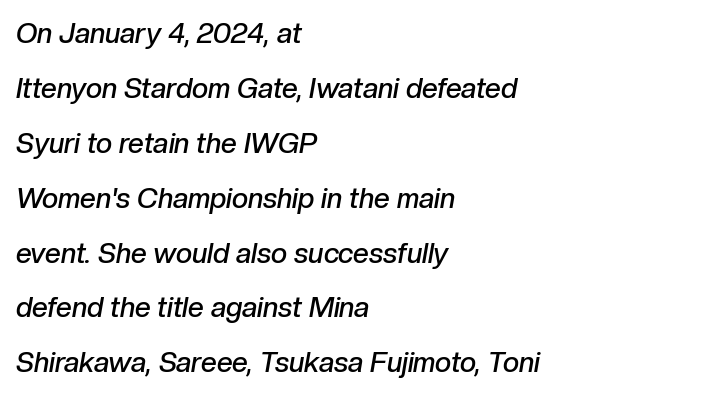
{"italic": "yes", "lean": "right", "slant_degrees": 10, "bold": "semi", "weight": "semibold", "width": "normal", "stroke_contrast": "low", "x_height": "medium", "monospaced": "no", "underline": "no", "align": "left", "line_spacing": "loose", "line_spacing_ratio": 1.96, "letter_spacing": "normal", "letter_spacing_em": 0.0, "glyph_px": 28}
